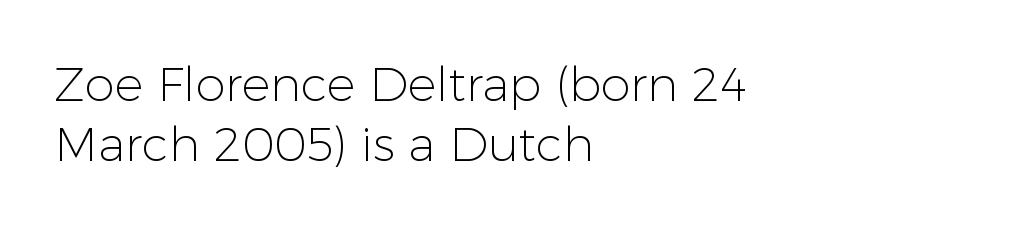
The image shows 48 px light sans-serif type, upright; set left-aligned, line spacing 1.24x, normal letter spacing, not underlined; low stroke contrast and a medium x-height.
